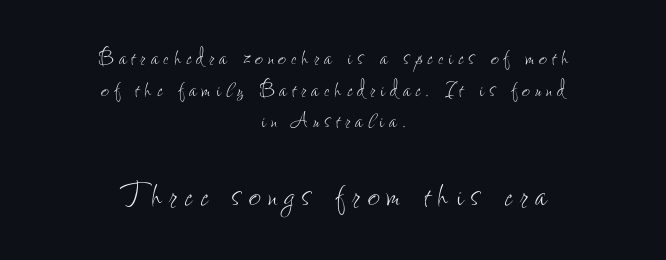
Bare-footed words on every line. Size hierarchy here favors the trailing block over the leading one. Baseline-to-baseline distance is barely more than the letter height. The text block is weighted toward neither margin, spreading evenly from the middle. The weight would be labelled regular, book, light, or lighter still.
